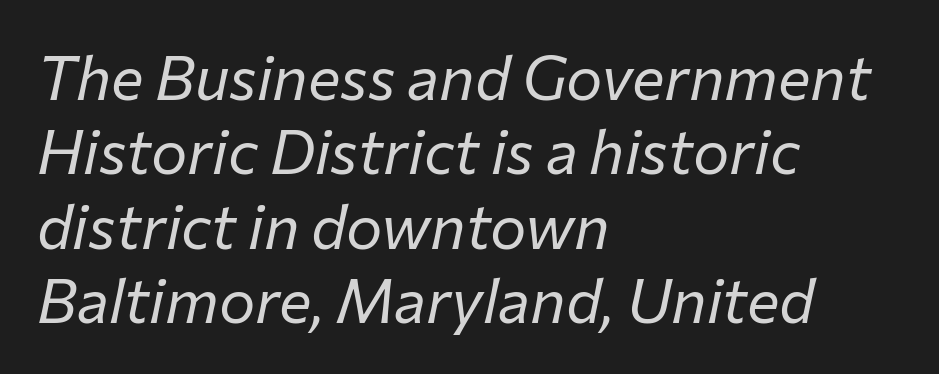
{"italic": "yes", "lean": "right", "slant_degrees": 12, "bold": "no", "weight": "regular", "width": "normal", "stroke_contrast": "low", "x_height": "medium", "monospaced": "no", "underline": "no", "align": "left", "line_spacing_ratio": 1.22, "letter_spacing": "normal", "letter_spacing_em": 0.0, "glyph_px": 61}
